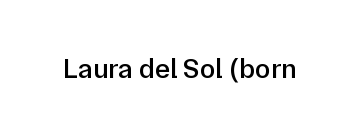
The image shows 28 px semibold sans-serif type, upright; set normal letter spacing, not underlined; low stroke contrast and a medium x-height.
